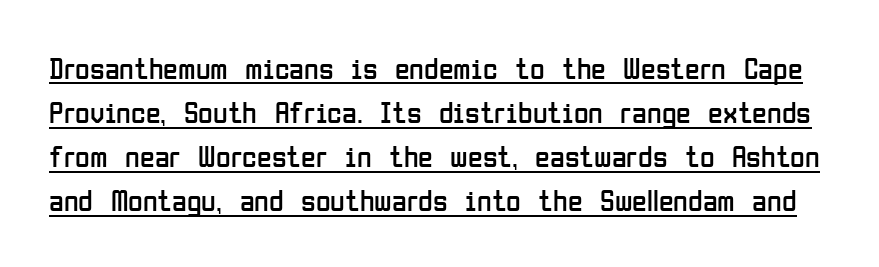
Q: Is the text bold? A: No.
Q: Is the text italic (slanted)? A: No, it is upright.
Q: Is the typeface a serif or a sans-serif typeface? A: Sans-serif.
Q: Is the text underlined? A: Yes.
Q: Is the spacing between letters normal or unusually wide? A: Normal.
Q: Is the spacing between lines tight, normal or loose? A: Normal.
Q: Width (condensed, normal, or wide)? A: Condensed.
Q: Stroke contrast? A: Low.
Q: x-height? A: Medium.
Q: Monospaced? A: No.
